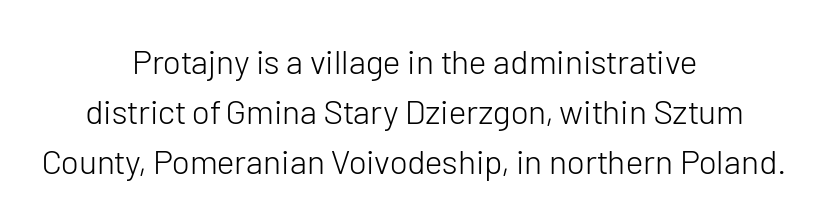
The image shows 34 px light sans-serif type, upright; set centered, normal line spacing (1.47x), normal letter spacing, not underlined; low stroke contrast and a medium x-height.
